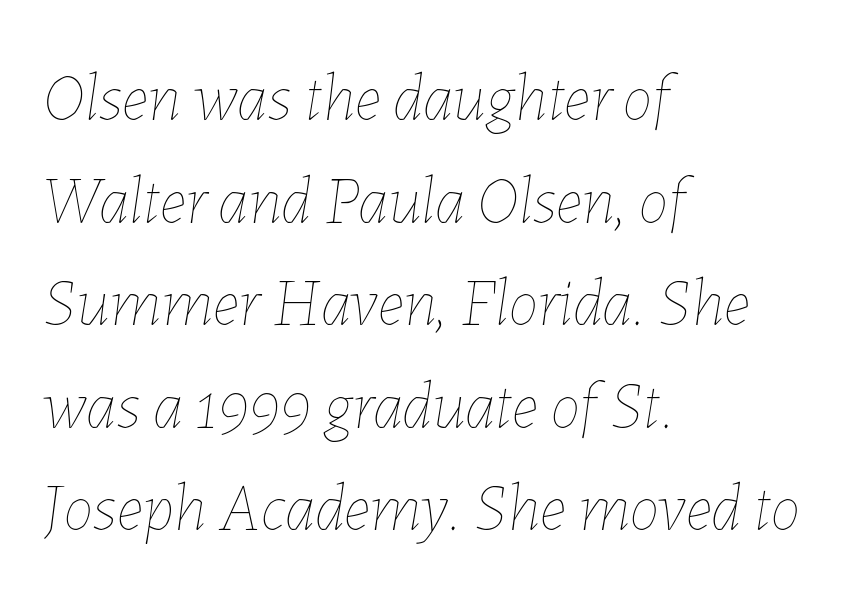
Q: Is the text bold? A: No.
Q: Is the text italic (slanted)? A: Yes, it leans right by about 7 degrees.
Q: Is the text underlined? A: No.
Q: How is the paragraph aligned? A: Left-aligned.
Q: Is the spacing between letters normal or unusually wide? A: Normal.
Q: Is the spacing between lines tight, normal or loose? A: Normal.
Q: Width (condensed, normal, or wide)? A: Normal.
Q: Stroke contrast? A: Low.
Q: x-height? A: Medium.
Q: Monospaced? A: No.
